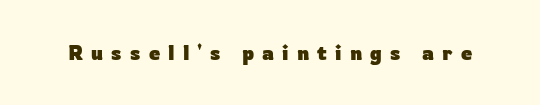
Does the weight exceed regular? Yes, all the way to bold. A roman cut, with each character standing at attention. This sample uses expanded letter spacing, leaving extra air between glyphs. Clear beneath every line of the passage.
